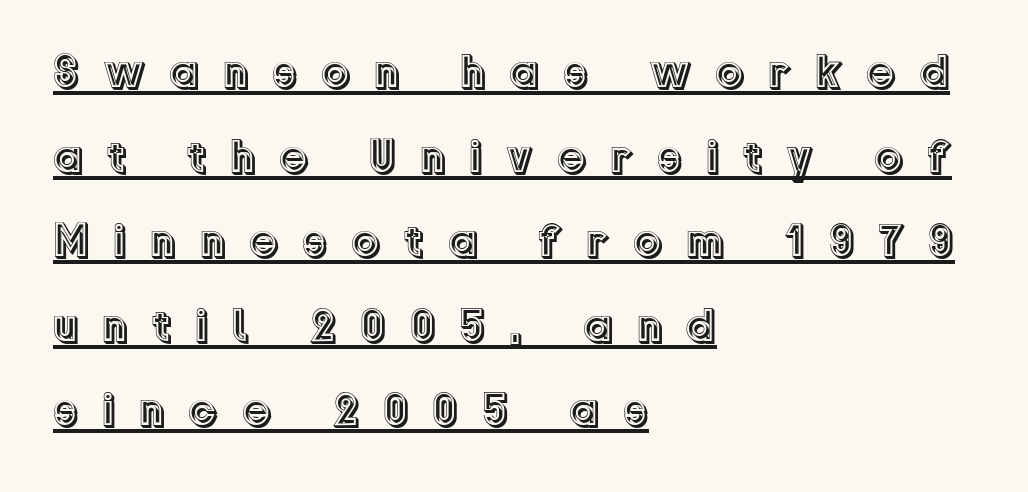
{"italic": "no", "width": "normal", "x_height": "medium", "monospaced": "no", "underline": "yes", "align": "left", "line_spacing_ratio": 1.8, "letter_spacing": "wide", "letter_spacing_em": 0.49, "glyph_px": 47}
